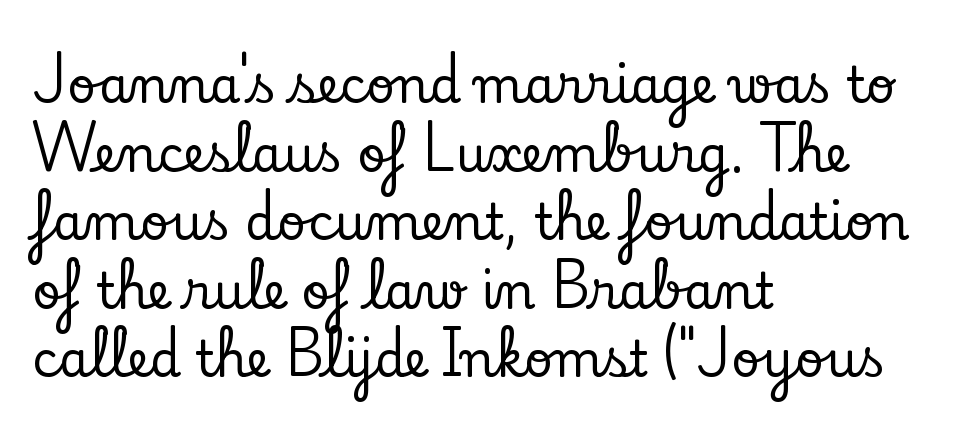
{"italic": "no", "width": "normal", "stroke_contrast": "low", "x_height": "small", "monospaced": "no", "underline": "no", "align": "left", "line_spacing": "normal", "line_spacing_ratio": 1.4, "letter_spacing": "normal", "letter_spacing_em": 0.0, "glyph_px": 49}
